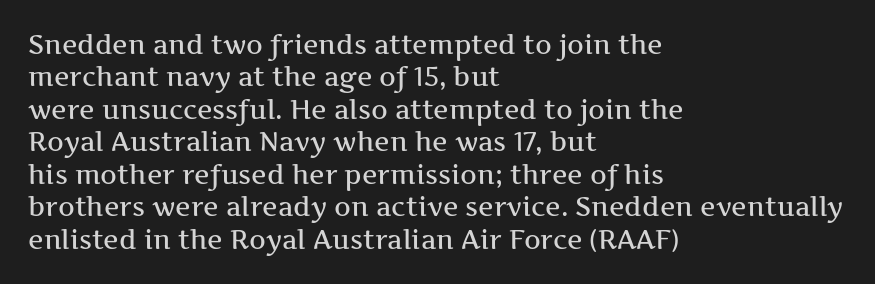
These lines sit exactly where default settings would place them. The letters stand upright; this is a roman face. Typeset ragged right — the left edge is the straight one. Just letters on the line, the space beneath them empty. Caption: standard tracking, unaltered.
